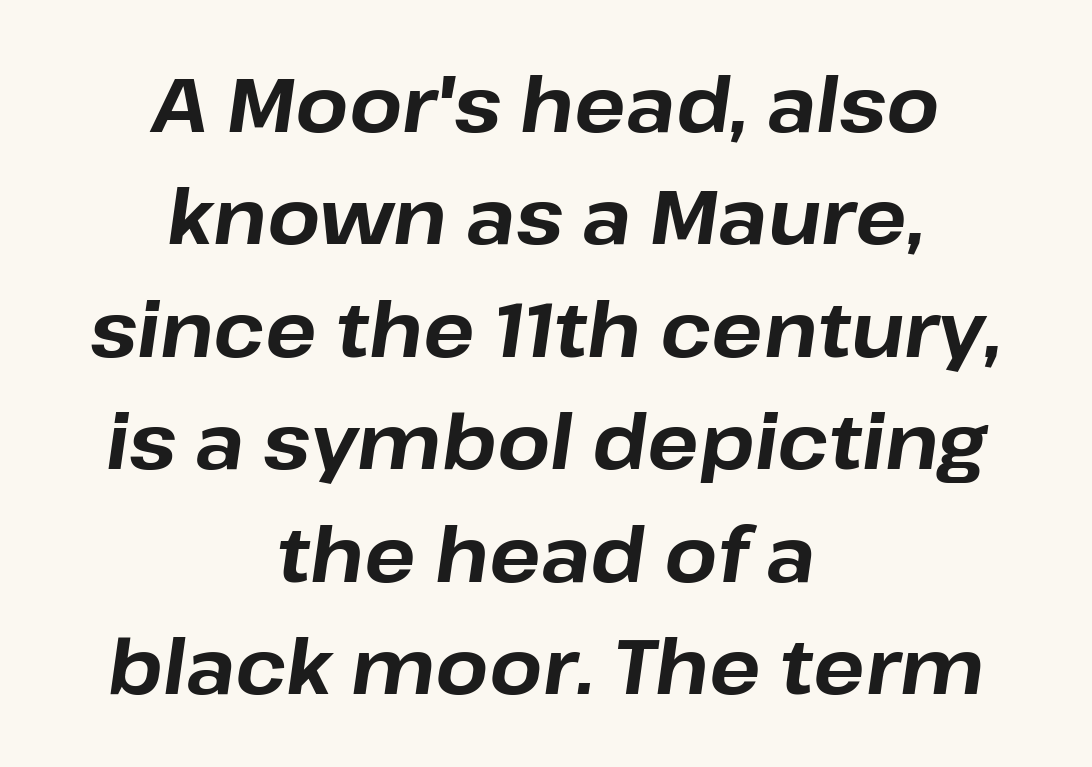
Students, this is bold: see how much ink each stroke carries. Here the designer chose a conventional face with non-uniform glyph widths. The rows are spaced the way most documents space them. Observe the ordinary spacing: letters are neighbours, not strangers.
